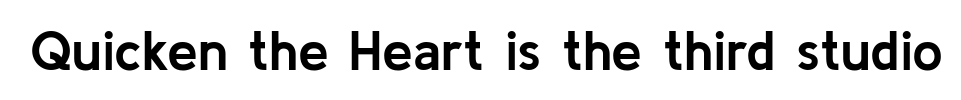
This is sans-serif lettering, the kind often seen on screens and signage. Think of a printed novel: that variable character pitch is what you see here. Glyph-to-glyph distance matches everyday printed text. Style check: upright. Check the space under the baseline: it is left empty.
